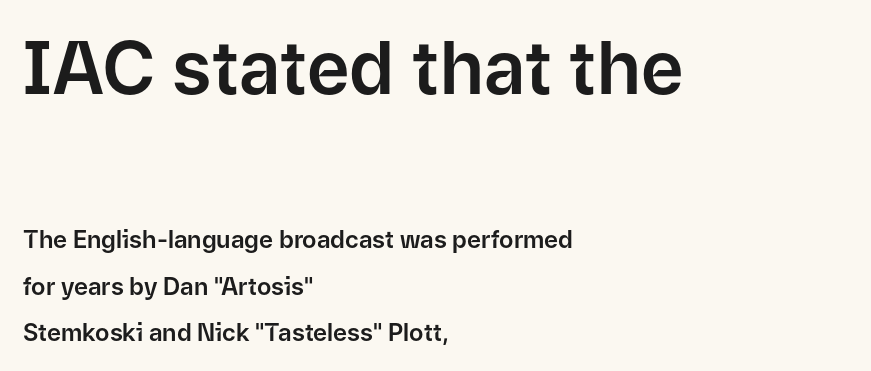
Q: Is the text italic (slanted)? A: No, it is upright.
Q: Is the typeface a serif or a sans-serif typeface? A: Sans-serif.
Q: Is the text underlined? A: No.
Q: How is the paragraph aligned? A: Left-aligned.
Q: Is the spacing between letters normal or unusually wide? A: Normal.
Q: Is the spacing between lines tight, normal or loose? A: Loose.
Q: Which block of text is set in a larger size, the first (top) or the second (bottom)? A: The first (top) one.
Q: Width (condensed, normal, or wide)? A: Normal.
Q: Stroke contrast? A: Low.
Q: x-height? A: Medium.
Q: Monospaced? A: No.
